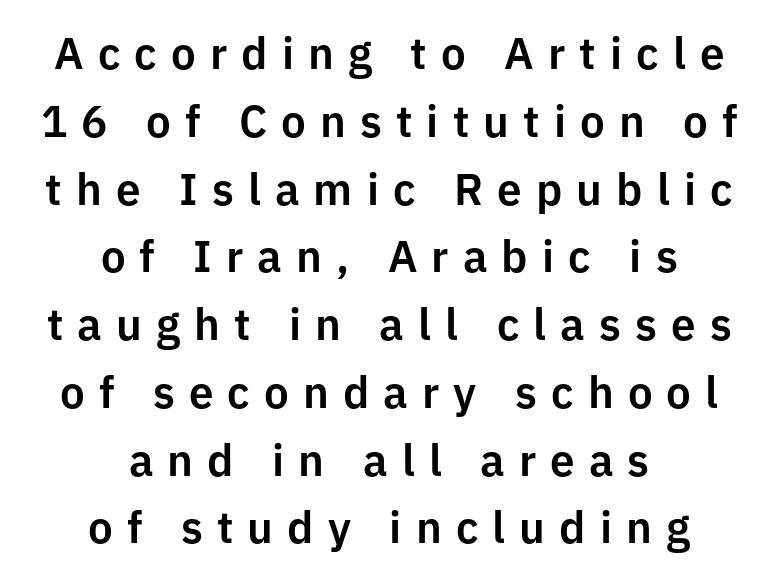
{"serif": "no", "italic": "no", "width": "normal", "stroke_contrast": "low", "x_height": "medium", "monospaced": "no", "underline": "no", "align": "center", "line_spacing": "normal", "line_spacing_ratio": 1.54, "letter_spacing": "wide", "letter_spacing_em": 0.32, "glyph_px": 44}
